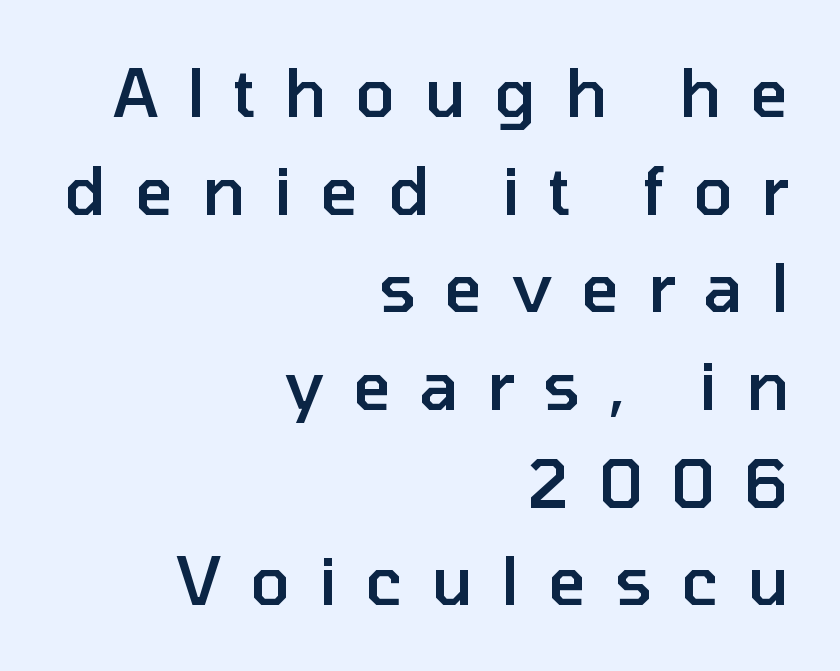
{"serif": "no", "italic": "no", "bold": "semi", "weight": "semibold", "width": "normal", "stroke_contrast": "low", "x_height": "medium", "monospaced": "no", "underline": "no", "align": "right", "line_spacing": "normal", "line_spacing_ratio": 1.48, "letter_spacing": "wide", "letter_spacing_em": 0.43, "glyph_px": 66}
